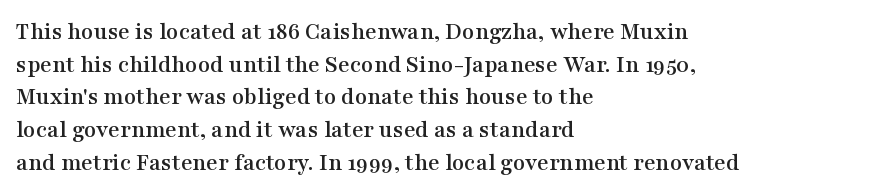
{"italic": "no", "underline": "no", "align": "left", "line_spacing": "normal", "line_spacing_ratio": 1.31, "letter_spacing": "normal", "letter_spacing_em": 0.0, "glyph_px": 25}
